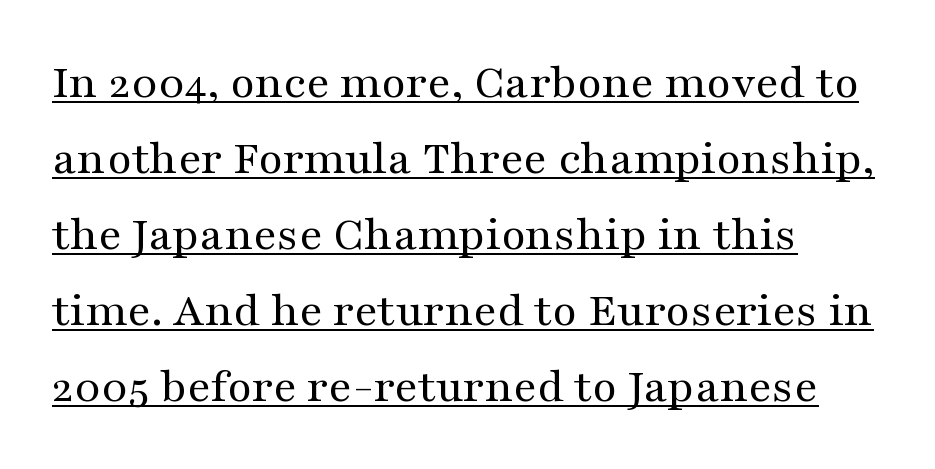
The image shows 50 px regular-weight, wide serif type, upright; set left-aligned, normal line spacing (1.52x), normal letter spacing, underlined; medium stroke contrast and a medium x-height.
